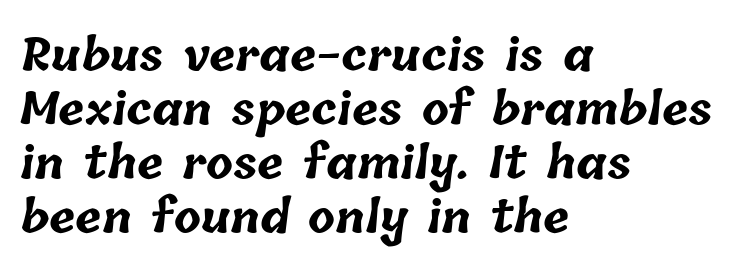
{"bold": "yes", "weight": "bold", "width": "normal", "stroke_contrast": "low", "x_height": "medium", "monospaced": "no", "underline": "no", "align": "left", "line_spacing_ratio": 1.23, "letter_spacing": "normal", "letter_spacing_em": 0.0, "glyph_px": 44}
